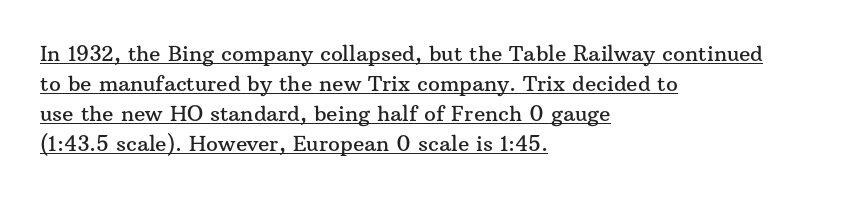
{"italic": "no", "underline": "yes", "align": "left", "line_spacing": "normal", "line_spacing_ratio": 1.43, "letter_spacing": "normal", "letter_spacing_em": 0.0, "glyph_px": 21}
